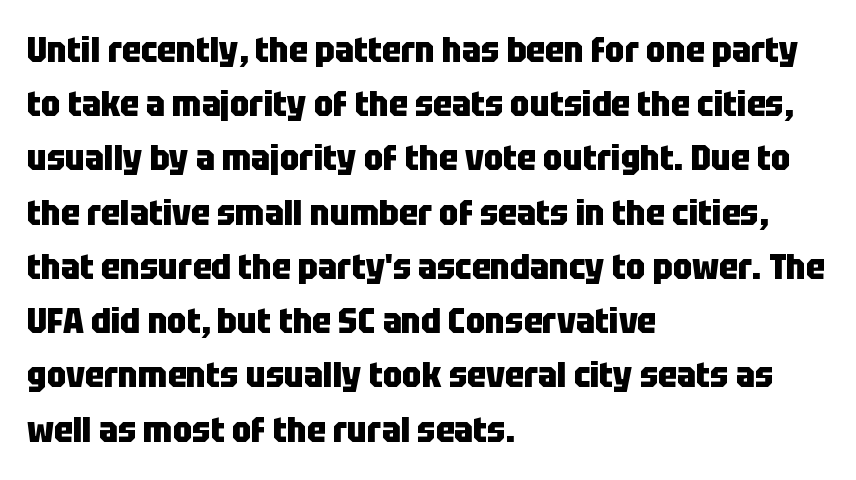
The image shows 35 px heavy, condensed sans-serif type, upright; set left-aligned, normal line spacing (1.55x), normal letter spacing, not underlined; low stroke contrast and a large x-height.
